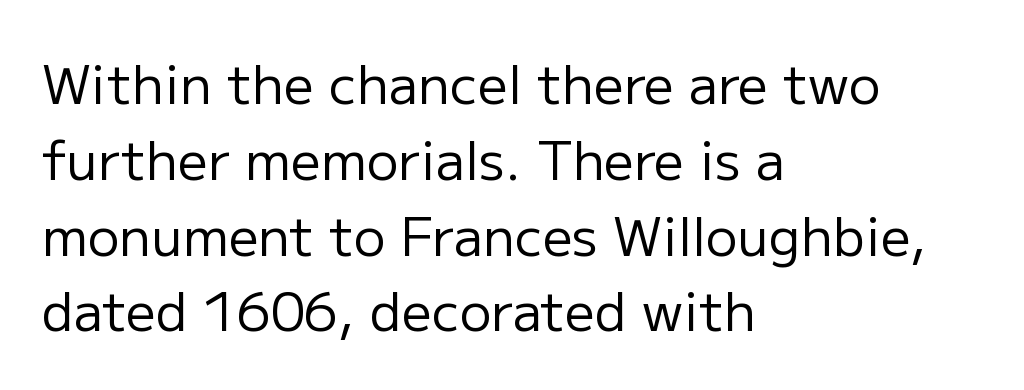
Q: Is the text bold? A: No.
Q: Is the text italic (slanted)? A: No, it is upright.
Q: Is the typeface a serif or a sans-serif typeface? A: Sans-serif.
Q: Is the text underlined? A: No.
Q: How is the paragraph aligned? A: Left-aligned.
Q: Is the spacing between letters normal or unusually wide? A: Normal.
Q: Is the spacing between lines tight, normal or loose? A: Normal.
Q: Width (condensed, normal, or wide)? A: Normal.
Q: Stroke contrast? A: Low.
Q: x-height? A: Medium.
Q: Monospaced? A: No.
